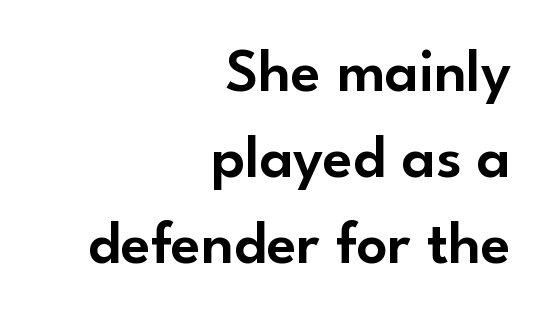
{"serif": "no", "italic": "no", "width": "normal", "stroke_contrast": "low", "x_height": "small", "monospaced": "no", "underline": "no", "align": "right", "line_spacing": "normal", "line_spacing_ratio": 1.41, "letter_spacing": "normal", "letter_spacing_em": 0.0, "glyph_px": 61}
